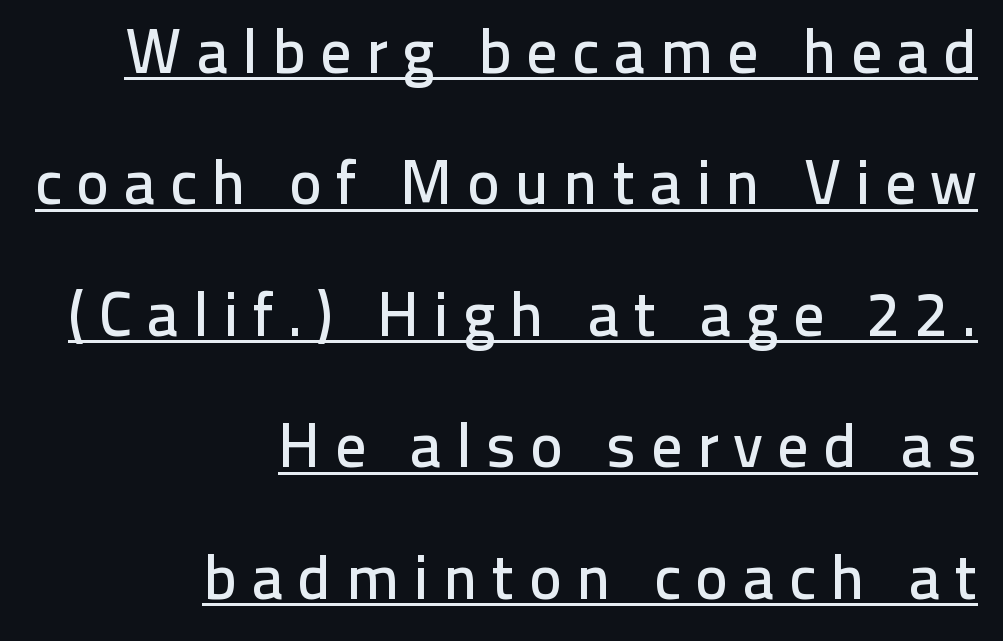
{"serif": "no", "italic": "no", "width": "normal", "stroke_contrast": "low", "x_height": "medium", "monospaced": "no", "underline": "yes", "align": "right", "line_spacing": "loose", "line_spacing_ratio": 2.12, "letter_spacing": "wide", "letter_spacing_em": 0.23, "glyph_px": 62}
